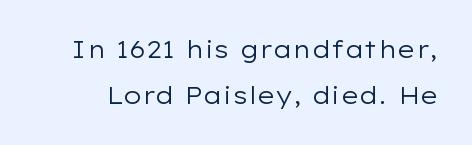
Q: Is the text bold? A: No.
Q: Is the text italic (slanted)? A: No, it is upright.
Q: Is the text underlined? A: No.
Q: Is the spacing between letters normal or unusually wide? A: Normal.
Q: Is the spacing between lines tight, normal or loose? A: Loose.
